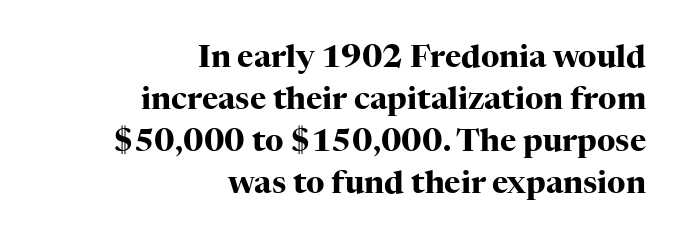
{"serif": "yes", "italic": "no", "bold": "yes", "weight": "heavy", "width": "normal", "stroke_contrast": "high", "x_height": "medium", "monospaced": "no", "underline": "no", "align": "right", "line_spacing": "normal", "line_spacing_ratio": 1.35, "letter_spacing": "normal", "letter_spacing_em": 0.0, "glyph_px": 31}
